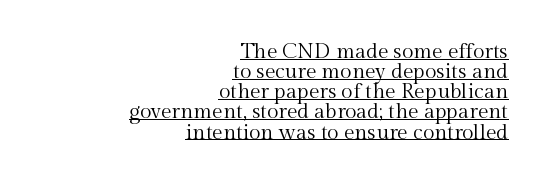
{"italic": "no", "bold": "no", "underline": "yes", "align": "right", "line_spacing": "tight", "line_spacing_ratio": 0.96, "letter_spacing": "normal", "letter_spacing_em": 0.0, "glyph_px": 21}
